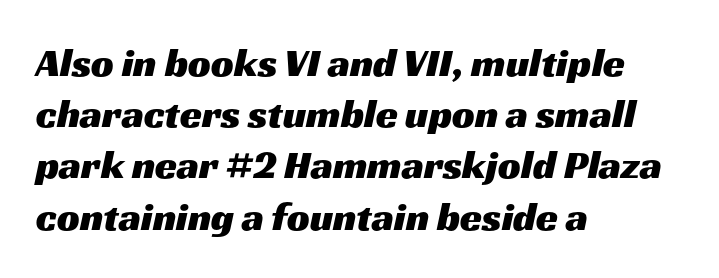
The image shows 40 px wide sans-serif type; set left-aligned, normal line spacing (1.28x), normal letter spacing, not underlined; medium stroke contrast and a medium x-height.
